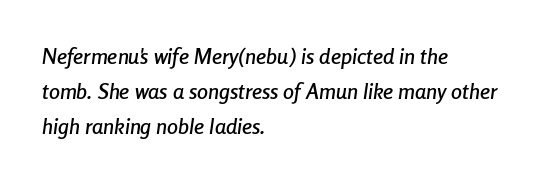
Q: Is the text italic (slanted)? A: Yes, it leans right by about 8 degrees.
Q: Is the text underlined? A: No.
Q: How is the paragraph aligned? A: Left-aligned.
Q: Is the spacing between letters normal or unusually wide? A: Normal.
Q: Is the spacing between lines tight, normal or loose? A: Normal.
